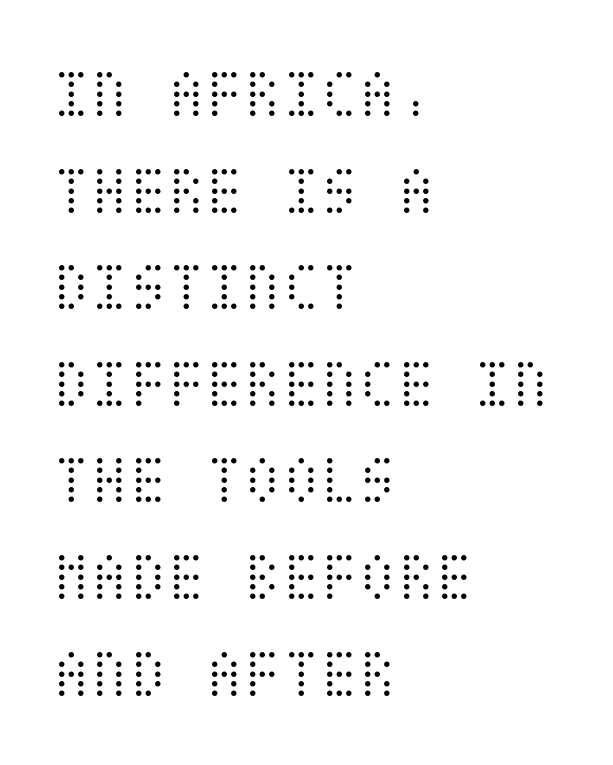
A typesetter would call this zero additional tracking. The specimen omits any rule beneath the text block's lines. Designer's note — italics off, roman on. Stems and bowls with no extra thickness — not bold.
